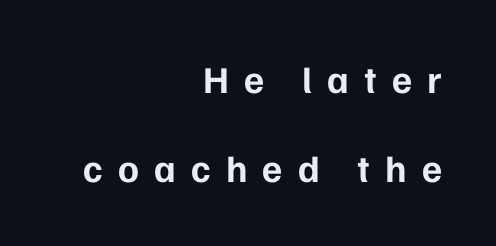
{"serif": "no", "italic": "no", "bold": "yes", "weight": "bold", "width": "normal", "stroke_contrast": "low", "x_height": "medium", "monospaced": "no", "underline": "no", "align": "right", "line_spacing": "loose", "line_spacing_ratio": 2.35, "letter_spacing": "wide", "letter_spacing_em": 0.4, "glyph_px": 38}
